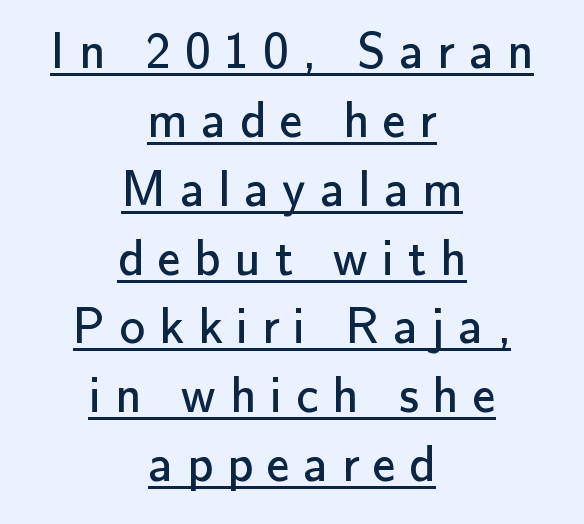
The glyphs in this specimen are sans serif. Is the stroke heavy? The answer is a plain regular-or-lighter. A rule runs beneath these lines of type. These lines are rendered in a variable-pitch font. The setting favours the middle, as headings and verse often do.
